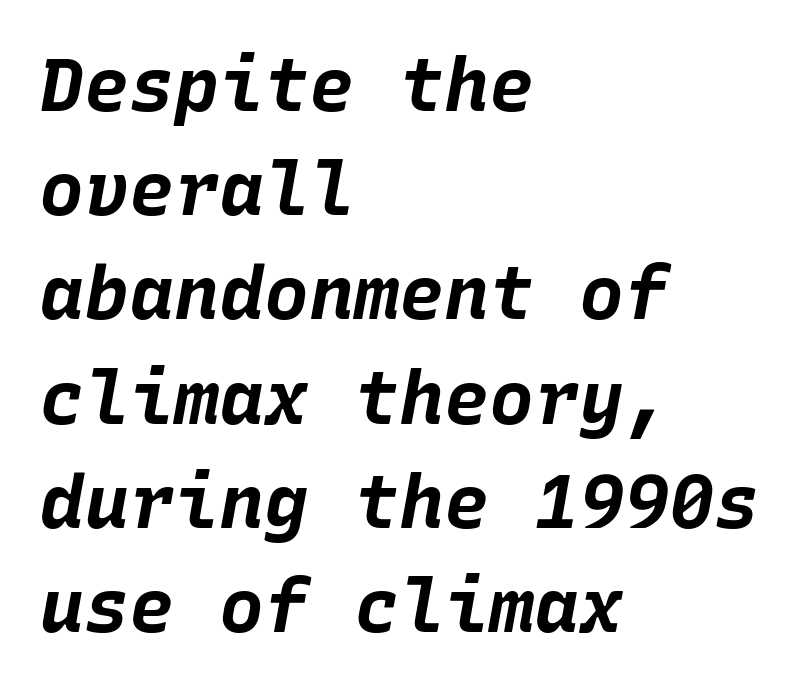
{"italic": "yes", "lean": "right", "slant_degrees": 10, "bold": "yes", "weight": "bold", "width": "normal", "stroke_contrast": "low", "x_height": "large", "monospaced": "yes", "underline": "no", "align": "left", "line_spacing": "normal", "line_spacing_ratio": 1.39, "letter_spacing": "normal", "letter_spacing_em": 0.0, "glyph_px": 75}
